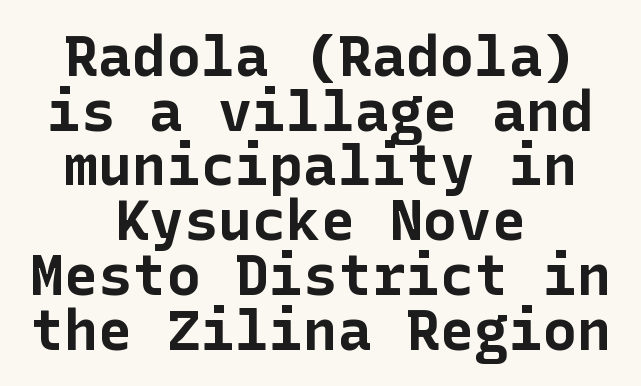
{"serif": "no", "italic": "no", "bold": "yes", "weight": "bold", "width": "normal", "stroke_contrast": "low", "x_height": "medium", "underline": "no", "align": "center", "line_spacing": "tight", "line_spacing_ratio": 0.96, "letter_spacing": "normal", "letter_spacing_em": 0.0, "glyph_px": 57}
